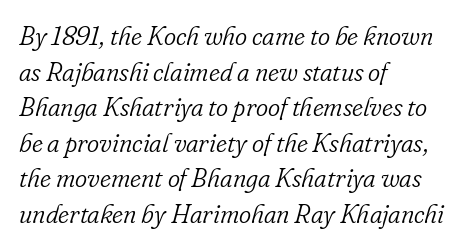
The image shows 26 px text type, italic (leaning right); set left-aligned, normal line spacing (1.37x), normal letter spacing, not underlined.
